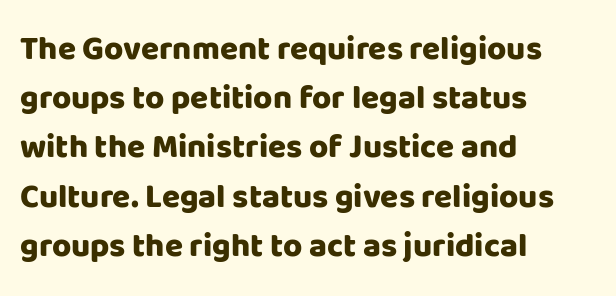
Q: Is the text bold? A: Yes.
Q: Is the text italic (slanted)? A: No, it is upright.
Q: Is the typeface a serif or a sans-serif typeface? A: Sans-serif.
Q: Is the text underlined? A: No.
Q: How is the paragraph aligned? A: Left-aligned.
Q: Is the spacing between letters normal or unusually wide? A: Normal.
Q: Is the spacing between lines tight, normal or loose? A: Normal.
Q: Width (condensed, normal, or wide)? A: Normal.
Q: Stroke contrast? A: Low.
Q: x-height? A: Large.
Q: Monospaced? A: No.
